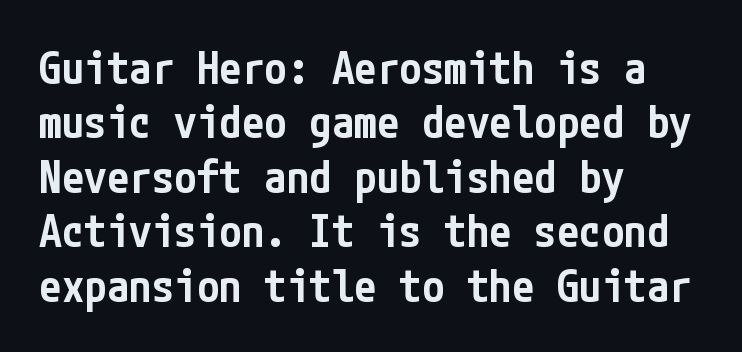
These words are printed semibold, heavier than regular yet not bold. Every stem runs plumb, perpendicular to the baseline. The paragraph has a hard left edge and a soft right edge. Look at the tracking — it's just the regular setting, nothing added. Each letter's strokes conclude bluntly, with no projecting serifs.
